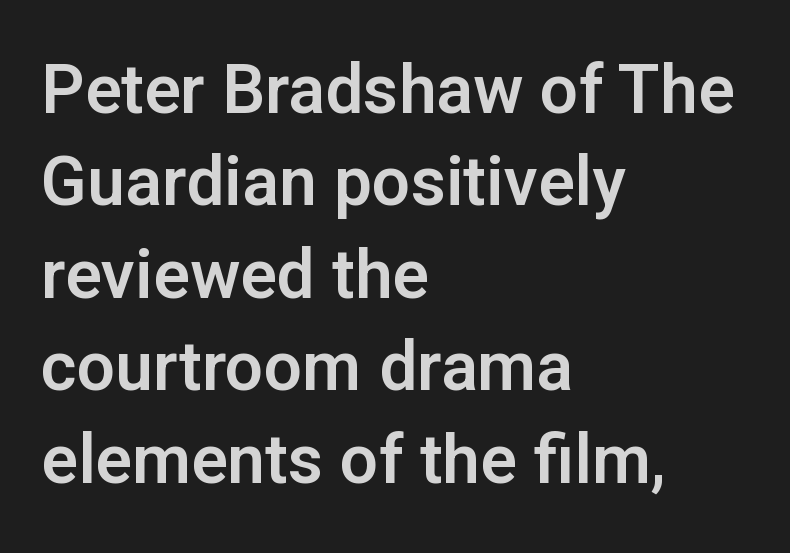
Q: Is the text italic (slanted)? A: No, it is upright.
Q: Is the typeface a serif or a sans-serif typeface? A: Sans-serif.
Q: Is the text underlined? A: No.
Q: How is the paragraph aligned? A: Left-aligned.
Q: Is the spacing between letters normal or unusually wide? A: Normal.
Q: Is the spacing between lines tight, normal or loose? A: Normal.
Q: Width (condensed, normal, or wide)? A: Normal.
Q: Stroke contrast? A: Low.
Q: x-height? A: Medium.
Q: Monospaced? A: No.
